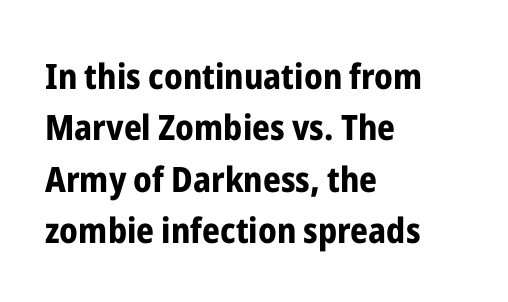
These words are printed bold, with thick strokes throughout. Nope, no serifs anywhere on these letters. You can tell it's not italic because the verticals are truly vertical. Bare-footed words on every line.
